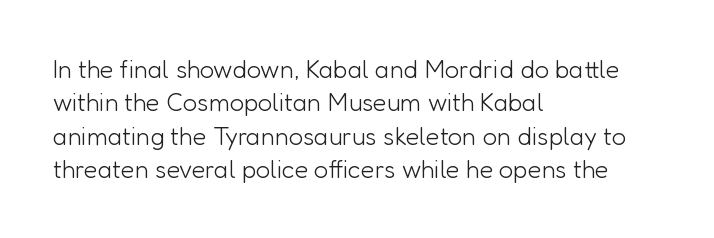
The image shows 25 px text type, upright; set left-aligned, normal line spacing (1.34x), normal letter spacing, not underlined.
